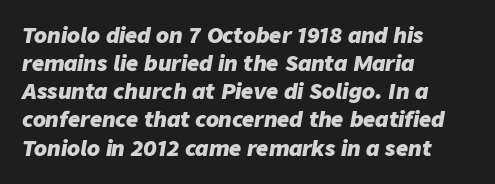
Weight: bold. These lines keep a tight, regular rhythm from letter to letter. The rendering uses a moderate line-height, typical for paragraphs. Line starts are locked; line ends wander. The words here are not underlined. These lines were composed using italics.
